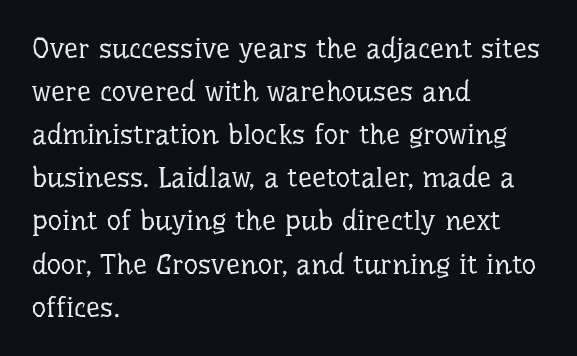
Q: Is the text bold? A: No.
Q: Is the text italic (slanted)? A: No, it is upright.
Q: Is the typeface a serif or a sans-serif typeface? A: Serif.
Q: Is the text underlined? A: No.
Q: How is the paragraph aligned? A: Left-aligned.
Q: Is the spacing between letters normal or unusually wide? A: Normal.
Q: Is the spacing between lines tight, normal or loose? A: Normal.
Q: Width (condensed, normal, or wide)? A: Normal.
Q: Stroke contrast? A: Low.
Q: x-height? A: Medium.
Q: Monospaced? A: No.
